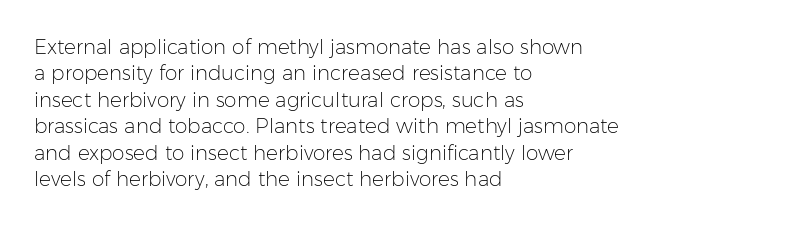
{"italic": "no", "bold": "no", "underline": "no", "align": "left", "line_spacing": "normal", "line_spacing_ratio": 1.32, "letter_spacing": "normal", "letter_spacing_em": 0.0, "glyph_px": 20}
